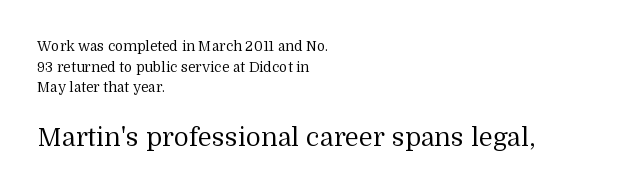
The image shows 26 px text type, upright; set left-aligned, normal line spacing (1.47x), normal letter spacing, not underlined; the second (bottom) block is 1.86x larger.
